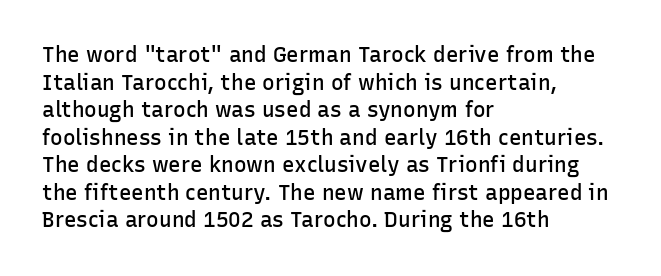
The image shows 21 px text type, upright; set left-aligned, normal line spacing (1.31x), normal letter spacing, not underlined.
